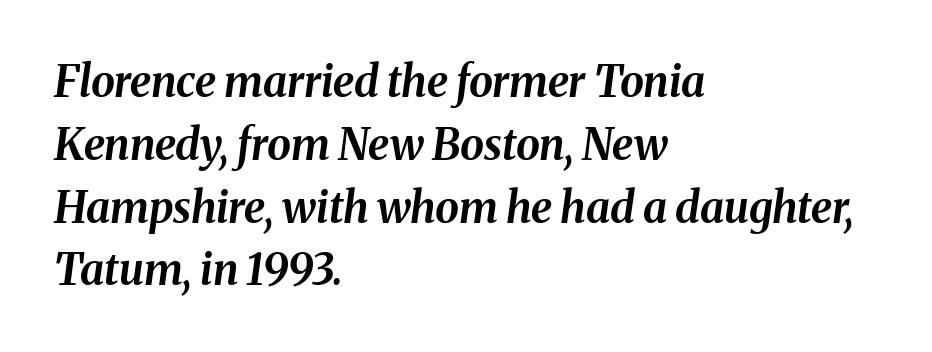
{"italic": "yes", "lean": "right", "slant_degrees": 8, "bold": "yes", "weight": "bold", "width": "normal", "stroke_contrast": "medium", "x_height": "medium", "monospaced": "no", "underline": "no", "align": "left", "line_spacing": "normal", "line_spacing_ratio": 1.46, "letter_spacing": "normal", "letter_spacing_em": 0.0, "glyph_px": 43}
